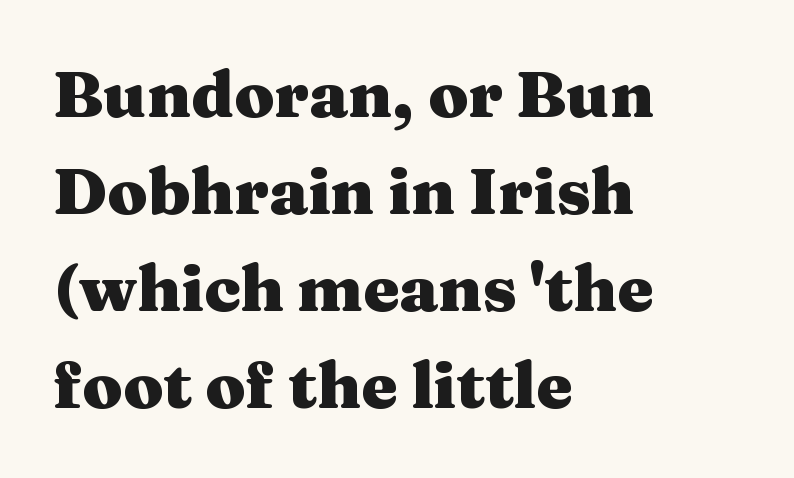
The image shows 65 px heavy, wide serif type, upright; set left-aligned, normal line spacing (1.49x), normal letter spacing, not underlined; medium stroke contrast and a medium x-height.
